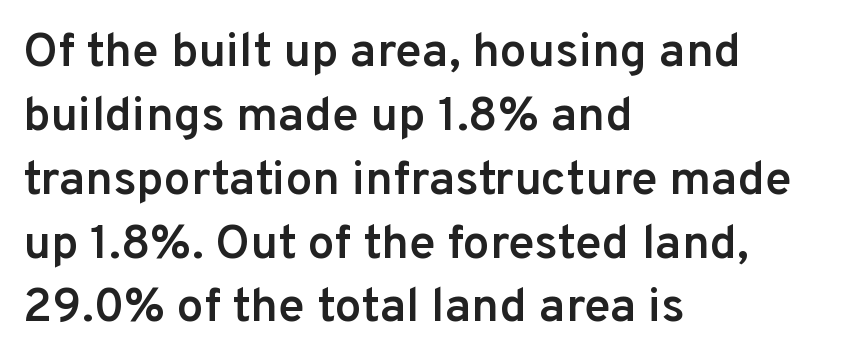
{"serif": "no", "italic": "no", "bold": "semi", "weight": "semibold", "width": "normal", "stroke_contrast": "low", "x_height": "medium", "monospaced": "no", "underline": "no", "align": "left", "line_spacing": "normal", "line_spacing_ratio": 1.33, "letter_spacing": "normal", "letter_spacing_em": 0.0, "glyph_px": 48}
